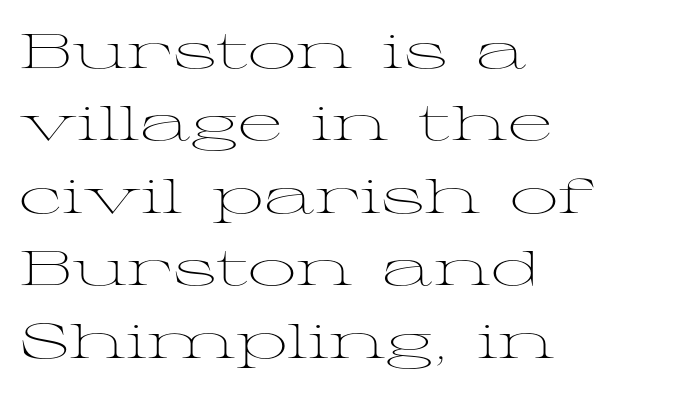
Q: Is the text bold? A: No.
Q: Is the text italic (slanted)? A: No, it is upright.
Q: Is the typeface a serif or a sans-serif typeface? A: Serif.
Q: Is the text underlined? A: No.
Q: How is the paragraph aligned? A: Left-aligned.
Q: Is the spacing between letters normal or unusually wide? A: Normal.
Q: Is the spacing between lines tight, normal or loose? A: Normal.
Q: Width (condensed, normal, or wide)? A: Wide.
Q: Stroke contrast? A: Medium.
Q: x-height? A: Medium.
Q: Monospaced? A: No.
